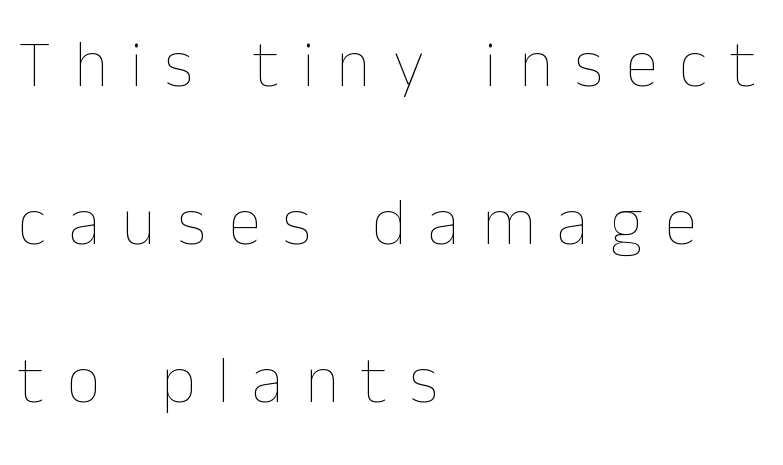
Q: Is the text bold? A: No.
Q: Is the text italic (slanted)? A: No, it is upright.
Q: Is the text underlined? A: No.
Q: How is the paragraph aligned? A: Left-aligned.
Q: Is the spacing between letters normal or unusually wide? A: Unusually wide.
Q: Is the spacing between lines tight, normal or loose? A: Loose.
Q: Width (condensed, normal, or wide)? A: Normal.
Q: Stroke contrast? A: Low.
Q: x-height? A: Medium.
Q: Monospaced? A: No.
